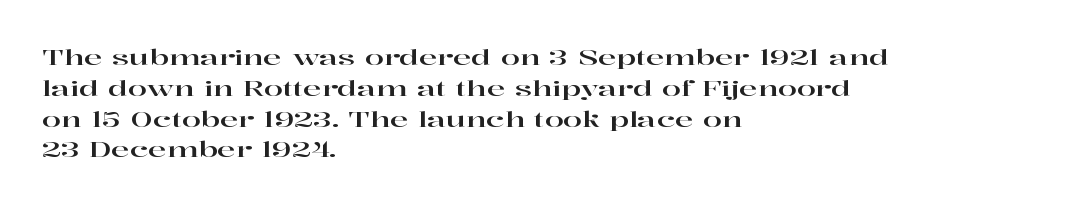
The image shows 22 px text type, upright; set left-aligned, normal line spacing (1.4x), normal letter spacing, not underlined.
